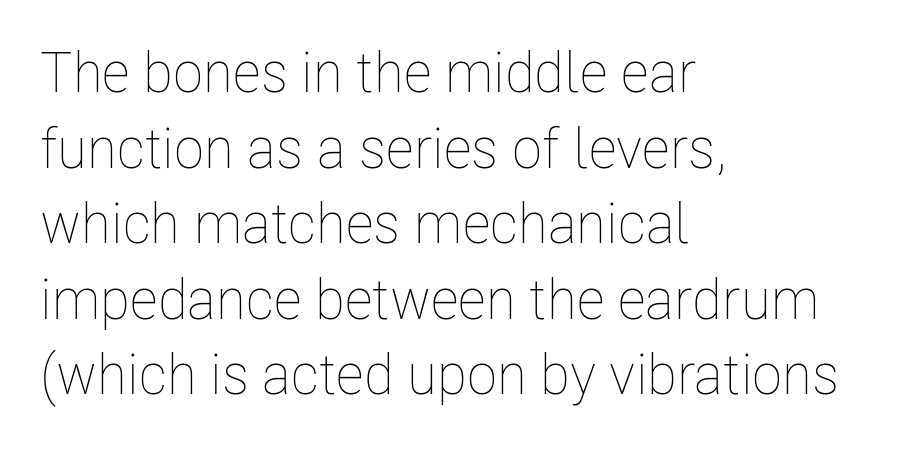
Caption: standard tracking, unaltered. Nope, not italic — everything's standing straight. Vertically, the passage feels balanced, rows spaced as you'd expect. A clean baseline with only descenders dipping below it.
